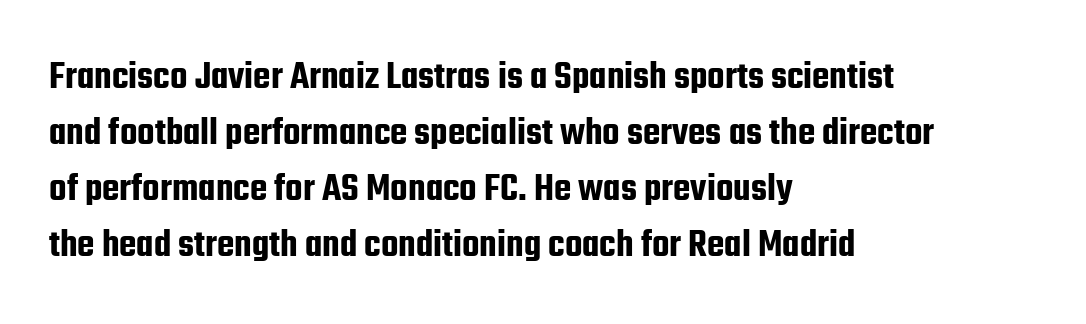
The image shows 40 px condensed sans-serif type, upright; set left-aligned, normal line spacing (1.4x), normal letter spacing, not underlined; low stroke contrast and a medium x-height.
